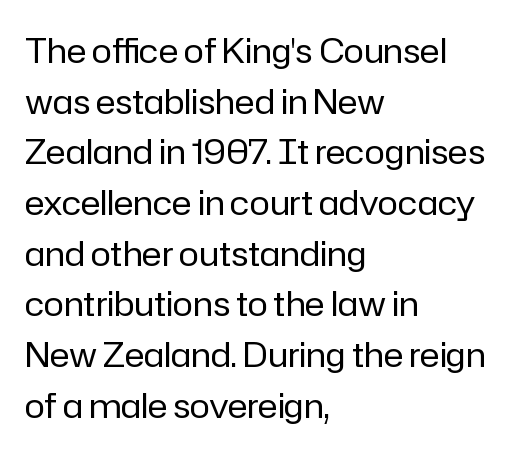
Beneath every word, the page is bare. The lines sit at an ordinary, default distance from one another. Think of a printed novel: that variable character pitch is what you see here. Observe the absence of serifs on each vertical stroke in this sample. Students, note that the glyphs here touch the page at normal intervals.
